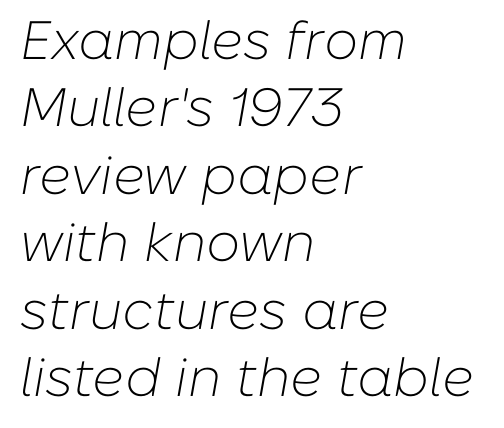
Honestly, the row spacing looks completely unremarkable. The whole block is typeset with a tilt. Check under the words: just untouched page. Heaviness? Minimal to ordinary, like unemphasized prose.
